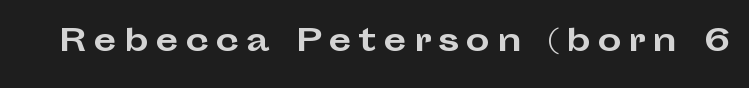
The axis of the letterforms is exactly vertical. Short note: letters widely spaced. Observe the absence of serifs on each vertical stroke in this sample. Clear beneath every line of the passage.
